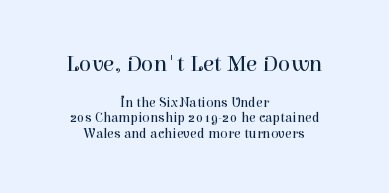
{"italic": "no", "bold": "no", "underline": "no", "align": "center", "line_spacing": "tight", "line_spacing_ratio": 1.11, "letter_spacing": "normal", "letter_spacing_em": 0.0, "larger_block": "first", "size_ratio": 1.64, "glyph_px": 23}
